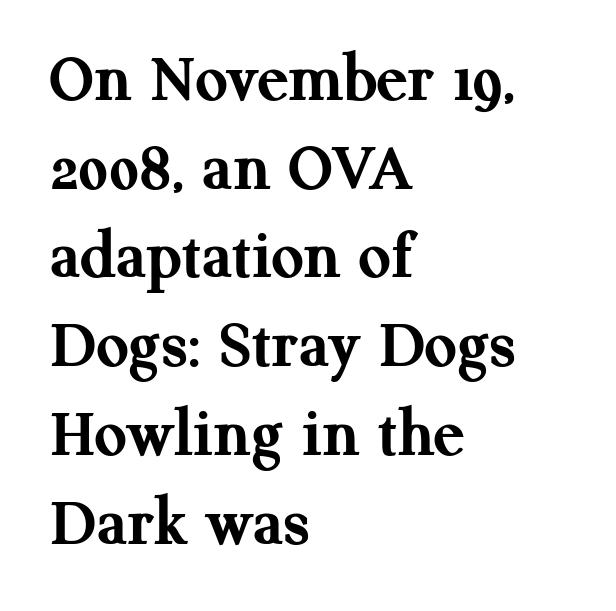
{"serif": "yes", "italic": "no", "bold": "yes", "weight": "semibold", "width": "normal", "stroke_contrast": "medium", "x_height": "medium", "monospaced": "no", "underline": "no", "align": "left", "line_spacing": "normal", "line_spacing_ratio": 1.25, "letter_spacing": "normal", "letter_spacing_em": 0.0, "glyph_px": 71}
